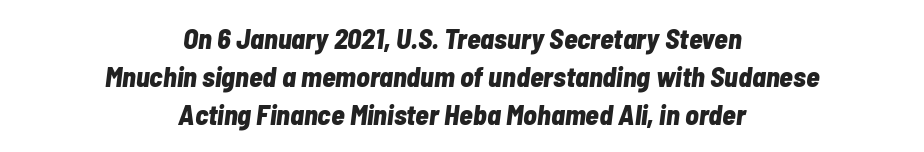
{"italic": "yes", "lean": "right", "slant_degrees": 7, "bold": "yes", "weight": "bold", "width": "condensed", "stroke_contrast": "low", "x_height": "medium", "monospaced": "no", "underline": "no", "align": "center", "line_spacing": "normal", "line_spacing_ratio": 1.35, "letter_spacing": "normal", "letter_spacing_em": 0.0, "glyph_px": 28}
